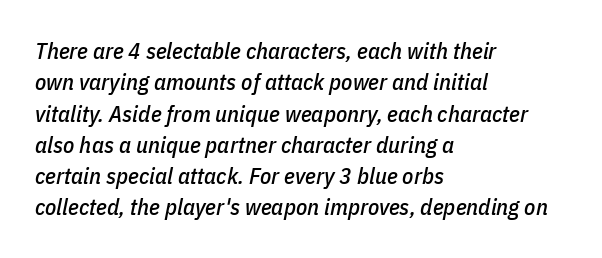
The image shows 23 px text type, italic (leaning right); set left-aligned, normal line spacing (1.36x), normal letter spacing, not underlined.
